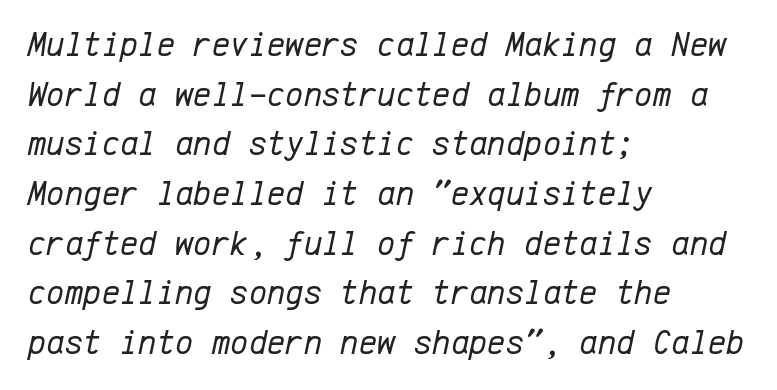
Just letters on the line, the space beneath them empty. Regular leading. You could call the tracking neutral — neither tight nor loose. The rag falls on the right side of this text block.
